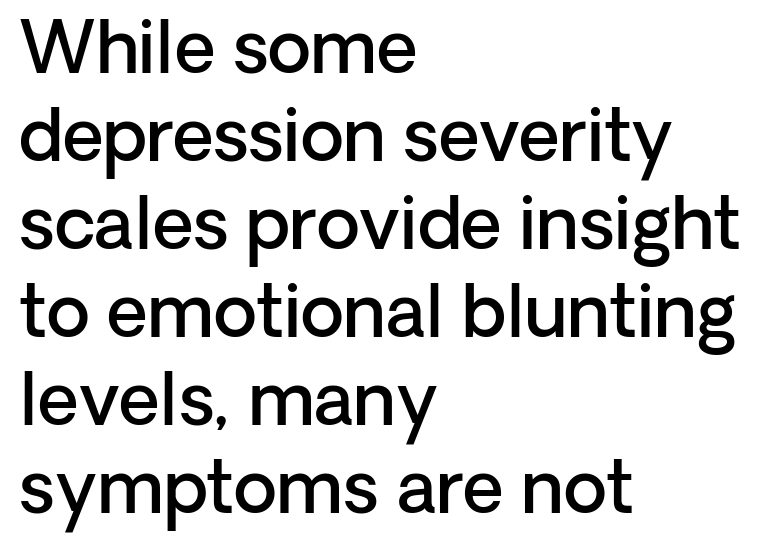
Q: Is the text bold? A: Semi-bold.
Q: Is the text italic (slanted)? A: No, it is upright.
Q: Is the typeface a serif or a sans-serif typeface? A: Sans-serif.
Q: Is the text underlined? A: No.
Q: How is the paragraph aligned? A: Left-aligned.
Q: Is the spacing between letters normal or unusually wide? A: Normal.
Q: Width (condensed, normal, or wide)? A: Normal.
Q: Stroke contrast? A: Low.
Q: x-height? A: Medium.
Q: Monospaced? A: No.
